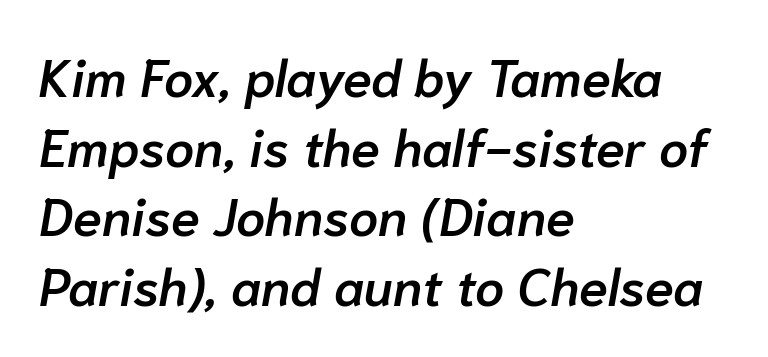
Q: Is the text bold? A: Semi-bold.
Q: Is the text italic (slanted)? A: Yes, it leans right by about 10 degrees.
Q: Is the text underlined? A: No.
Q: How is the paragraph aligned? A: Left-aligned.
Q: Is the spacing between letters normal or unusually wide? A: Normal.
Q: Is the spacing between lines tight, normal or loose? A: Normal.
Q: Width (condensed, normal, or wide)? A: Normal.
Q: Stroke contrast? A: Low.
Q: x-height? A: Medium.
Q: Monospaced? A: No.
